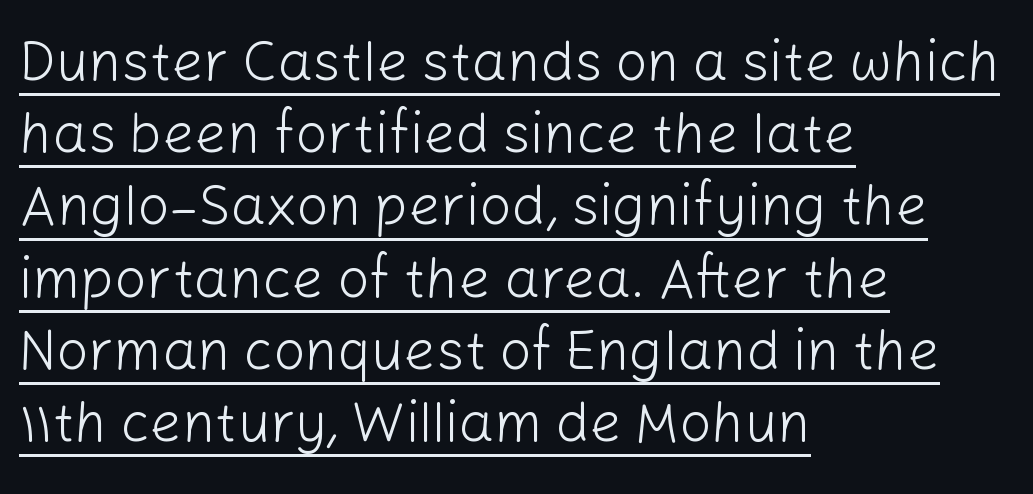
The image shows 56 px light sans-serif type, upright; set left-aligned, normal line spacing (1.29x), normal letter spacing, underlined; low stroke contrast and a medium x-height.
